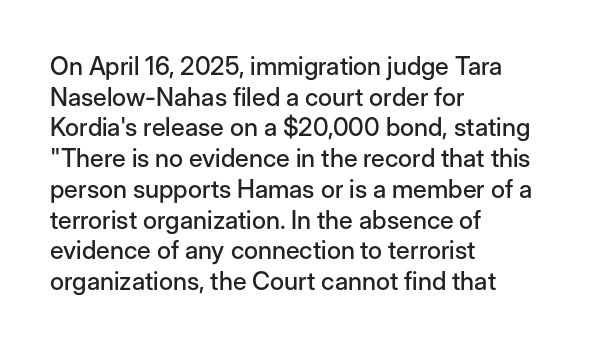
Q: Is the text italic (slanted)? A: No, it is upright.
Q: Is the text underlined? A: No.
Q: How is the paragraph aligned? A: Left-aligned.
Q: Is the spacing between letters normal or unusually wide? A: Normal.
